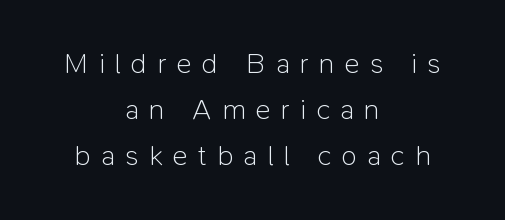
{"serif": "no", "italic": "no", "bold": "no", "weight": "light", "width": "normal", "stroke_contrast": "low", "x_height": "medium", "monospaced": "no", "underline": "no", "align": "center", "line_spacing": "normal", "line_spacing_ratio": 1.59, "letter_spacing": "wide", "letter_spacing_em": 0.35, "glyph_px": 29}
